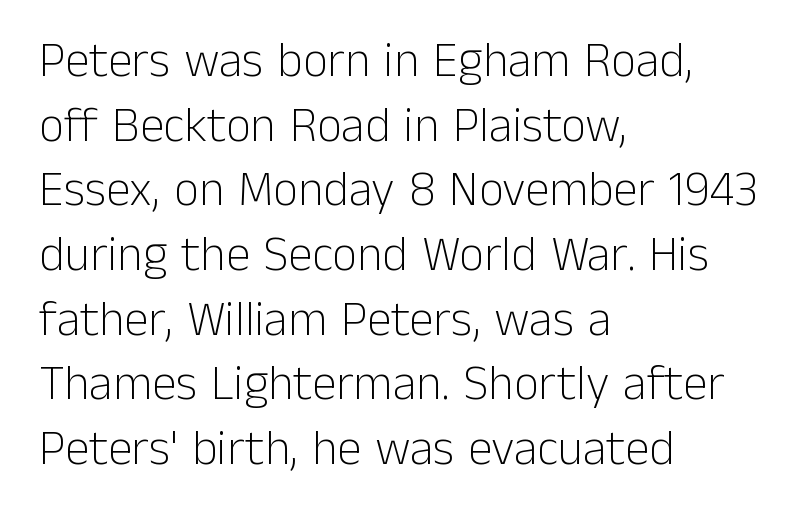
The image shows 49 px light sans-serif type, upright; set left-aligned, normal line spacing (1.32x), normal letter spacing, not underlined; low stroke contrast and a medium x-height.
